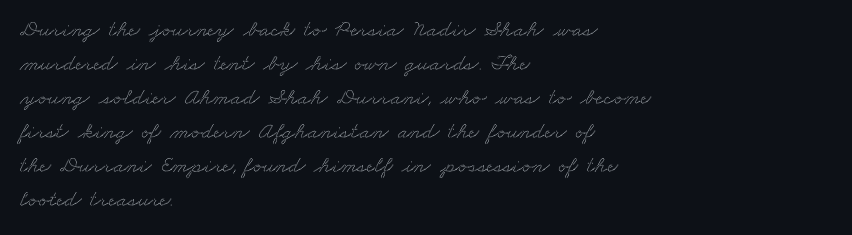
{"underline": "no", "align": "left", "line_spacing": "normal", "line_spacing_ratio": 1.48, "letter_spacing": "normal", "letter_spacing_em": 0.0, "glyph_px": 23}
